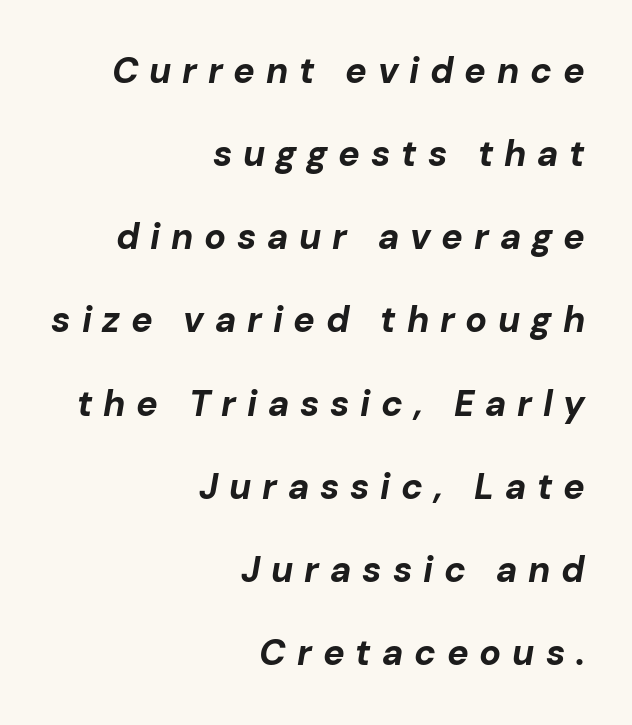
Varying glyph widths throughout — classic text-font behaviour. The face used here has a pronounced slope to its letters. A student would call this right alignment; a typographer would say flush right, rag left. Display-style spreading of the glyphs; the letterfit is very open. Rule under the text: the space is simply empty. Loosely led — the rows are spread out.
